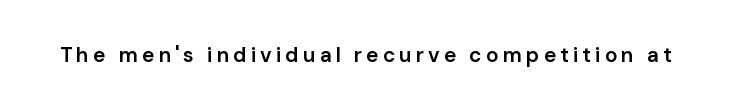
{"italic": "no", "bold": "semi", "underline": "no", "glyph_px": 21}
